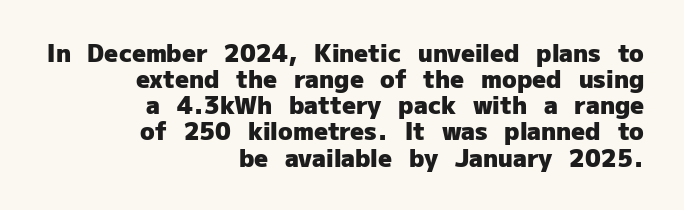
Q: Is the text bold? A: Yes.
Q: Is the text italic (slanted)? A: No, it is upright.
Q: Is the text underlined? A: No.
Q: How is the paragraph aligned? A: Right-aligned.
Q: Is the spacing between letters normal or unusually wide? A: Normal.
Q: Is the spacing between lines tight, normal or loose? A: Tight.
